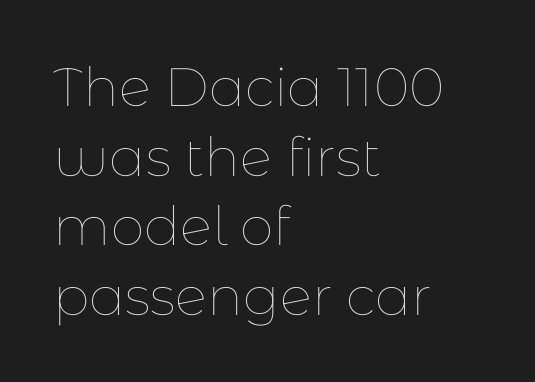
Q: Is the text bold? A: No.
Q: Is the text italic (slanted)? A: No, it is upright.
Q: Is the text underlined? A: No.
Q: How is the paragraph aligned? A: Left-aligned.
Q: Is the spacing between letters normal or unusually wide? A: Normal.
Q: Is the spacing between lines tight, normal or loose? A: Normal.
Q: Width (condensed, normal, or wide)? A: Normal.
Q: Stroke contrast? A: Low.
Q: x-height? A: Medium.
Q: Monospaced? A: No.
